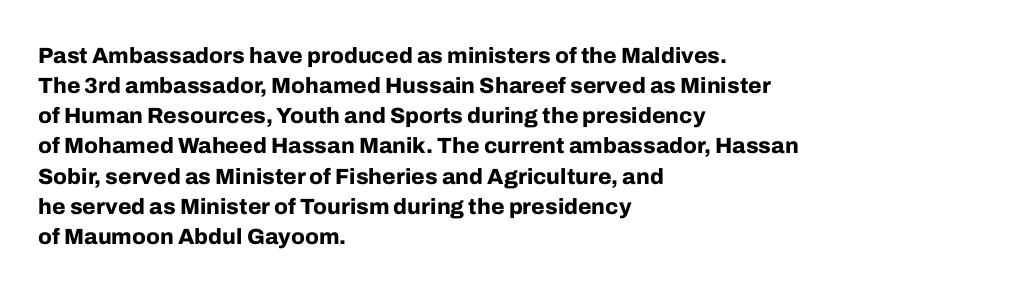
The paragraph shown leans on its left margin. This block has exactly the height ordinary leading produces. Italic: no, the glyphs are upright roman. The baseline area is clear.
